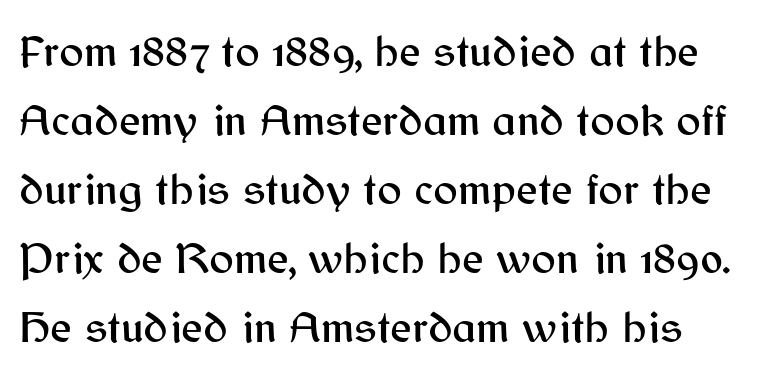
The image shows 46 px sans-serif type, upright; set normal line spacing (1.5x), normal letter spacing, not underlined; medium stroke contrast and a medium x-height.
